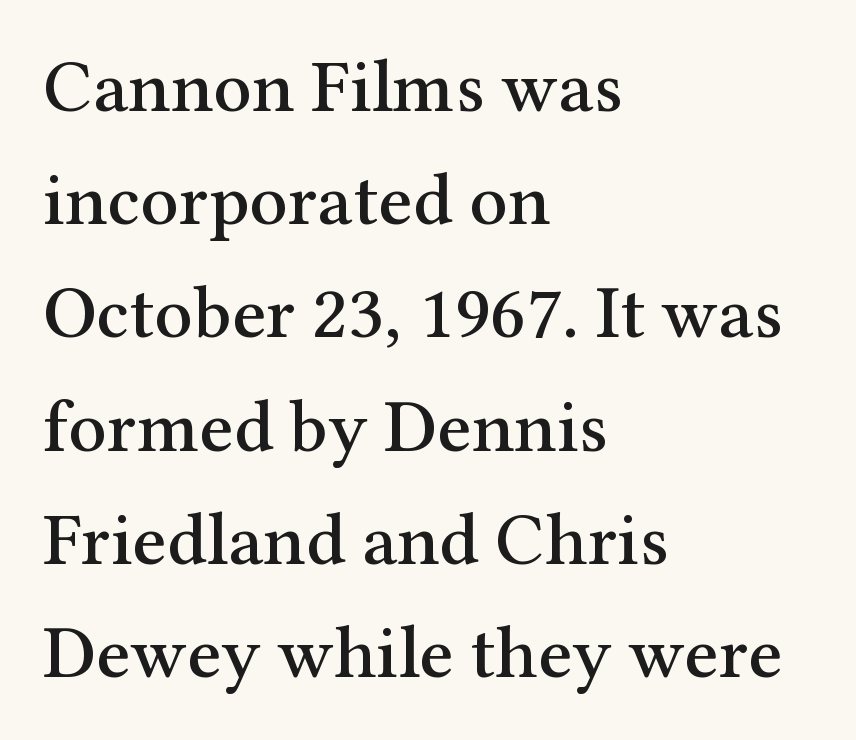
Q: Is the text italic (slanted)? A: No, it is upright.
Q: Is the typeface a serif or a sans-serif typeface? A: Serif.
Q: Is the text underlined? A: No.
Q: How is the paragraph aligned? A: Left-aligned.
Q: Is the spacing between letters normal or unusually wide? A: Normal.
Q: Is the spacing between lines tight, normal or loose? A: Normal.
Q: Width (condensed, normal, or wide)? A: Normal.
Q: Stroke contrast? A: Medium.
Q: x-height? A: Medium.
Q: Monospaced? A: No.
